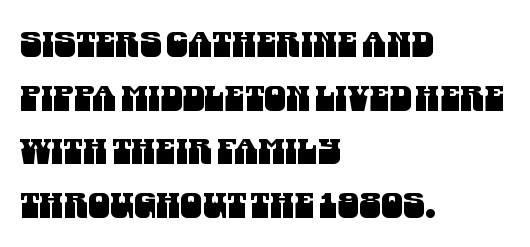
The image shows 35 px condensed sans-serif type; set left-aligned, normal line spacing (1.53x), normal letter spacing, not underlined; medium stroke contrast and a large x-height.
